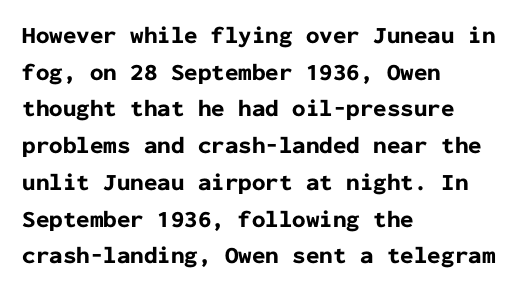
The image shows 24 px bold type, upright; set left-aligned, normal line spacing (1.53x), normal letter spacing, not underlined.
